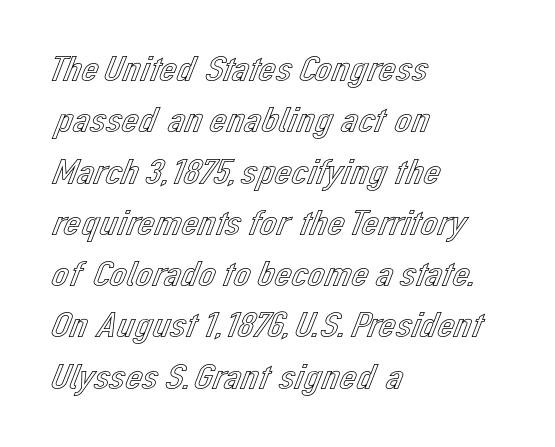
Leftover space on each line is placed entirely after the last word. Spacing verdict: proportional, widths tailored to each character. The designer left line spacing at the default.
